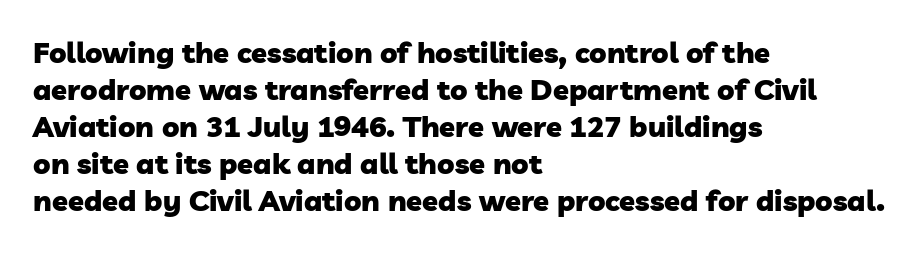
Q: Is the text bold? A: Yes.
Q: Is the typeface a serif or a sans-serif typeface? A: Sans-serif.
Q: Is the text underlined? A: No.
Q: How is the paragraph aligned? A: Left-aligned.
Q: Is the spacing between letters normal or unusually wide? A: Normal.
Q: Is the spacing between lines tight, normal or loose? A: Normal.
Q: Width (condensed, normal, or wide)? A: Normal.
Q: Stroke contrast? A: Low.
Q: x-height? A: Medium.
Q: Monospaced? A: No.
